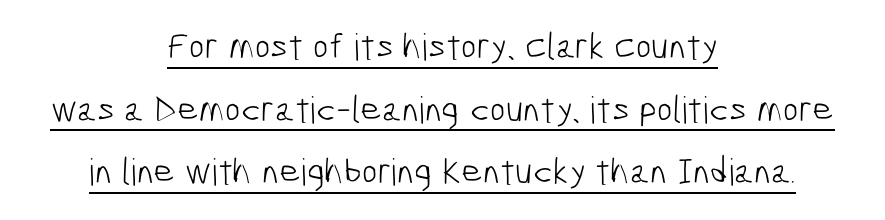
The image shows 37 px light, condensed sans-serif type; set centered, normal line spacing (1.69x), normal letter spacing, underlined; low stroke contrast and a medium x-height.
